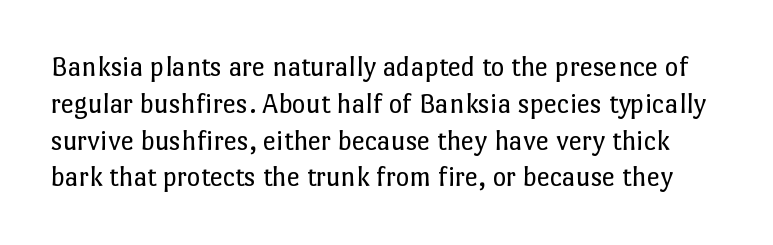
A light-to-regular cut is what we see here. It's the straight-up-and-down kind of type. The letters advance in unequal steps, a hallmark of proportional type. This block has exactly the height ordinary leading produces. Caption: standard tracking, unaltered. Rule under the text: the space is simply empty.
